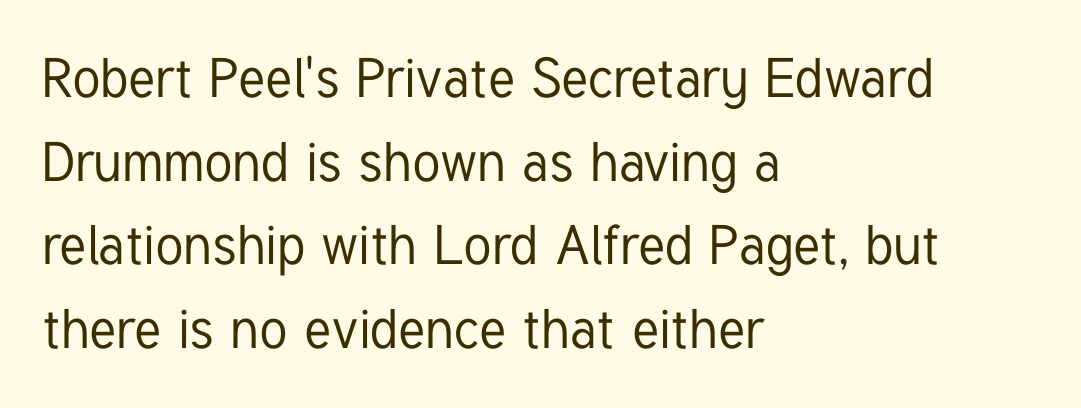
The image shows 55 px condensed sans-serif type, upright; set left-aligned, normal line spacing (1.52x), normal letter spacing, not underlined; low stroke contrast and a medium x-height.
